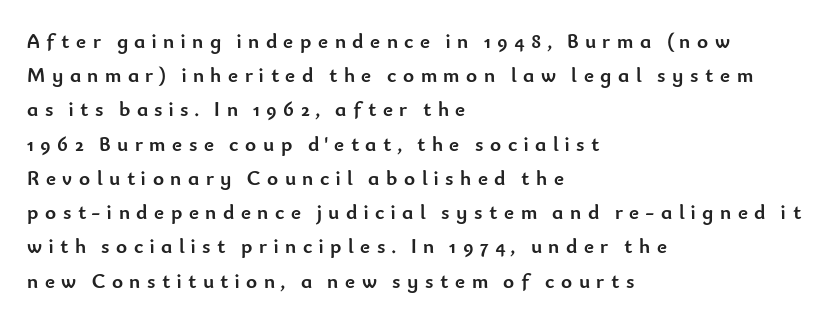
Leading matches the norm, producing a regular column. Horizontal alignment here is leftward, the default for most running prose. Strokes here are thick enough to call this a true bold. The strip under each line holds only bare page. These lines were composed using upright roman letters. The type is letterspaced generously, with wide tracking.
